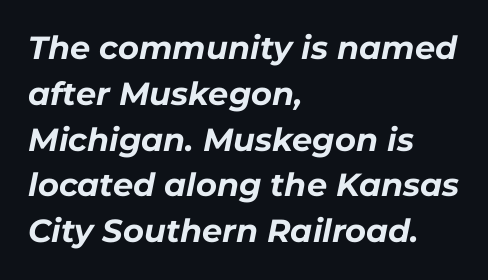
The image shows 32 px bold type, italic (leaning right); set left-aligned, normal line spacing (1.43x), normal letter spacing, not underlined; low stroke contrast and a medium x-height.
